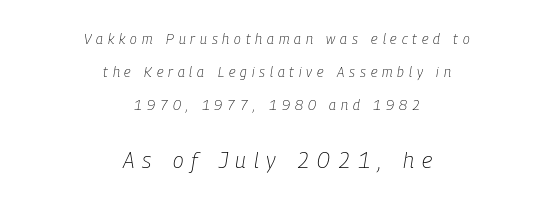
In this sample the second text group is rendered at the bigger scale. The passage shown has open, widely tracked lettering throughout. If you drew a line through each stem, it would be angled. Compared with a typical body face, this is equally light or lighter still. Vertical spacing — loose.
